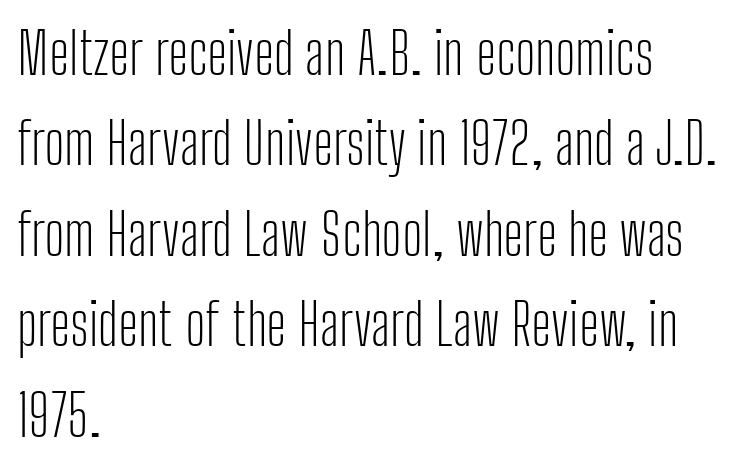
{"serif": "no", "italic": "no", "bold": "no", "weight": "light", "width": "condensed", "stroke_contrast": "low", "x_height": "medium", "monospaced": "no", "underline": "no", "align": "left", "line_spacing": "normal", "line_spacing_ratio": 1.56, "letter_spacing": "normal", "letter_spacing_em": 0.0, "glyph_px": 58}
